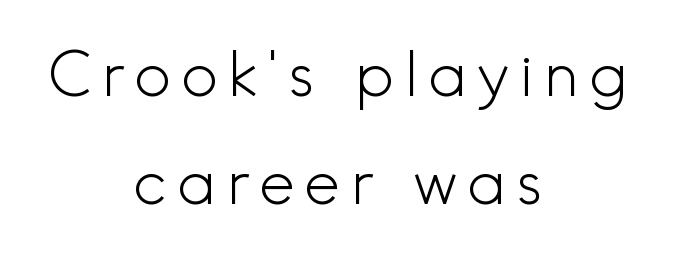
The glyphs in this specimen are sans serif. Heft: none added — not bold. Notice how the passage keeps no hard edge, just a central spine. The rendering uses natural spacing where letterforms have individual widths. Each row of text sits above clean, open space. The lettering stays uniformly vertical, giving the passage a roman look.
